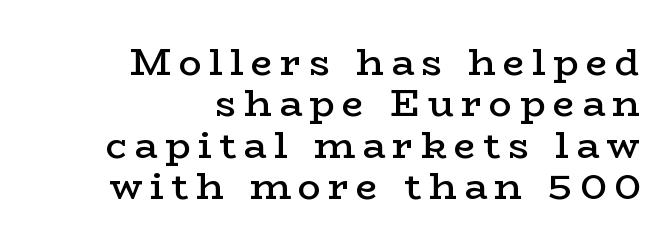
{"serif": "yes", "italic": "no", "bold": "semi", "weight": "semibold", "width": "wide", "stroke_contrast": "low", "x_height": "medium", "monospaced": "no", "underline": "no", "align": "right", "line_spacing": "tight", "line_spacing_ratio": 1.09, "letter_spacing": "wide", "letter_spacing_em": 0.2, "glyph_px": 38}
